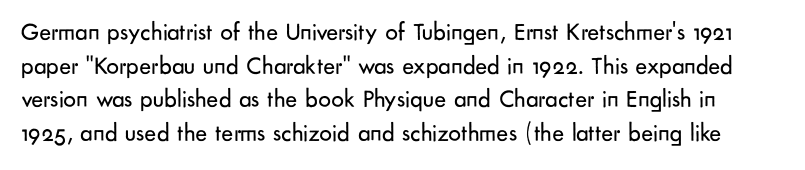
Q: Is the text bold? A: No.
Q: Is the text italic (slanted)? A: No, it is upright.
Q: Is the text underlined? A: No.
Q: Is the spacing between letters normal or unusually wide? A: Normal.
Q: Is the spacing between lines tight, normal or loose? A: Normal.
